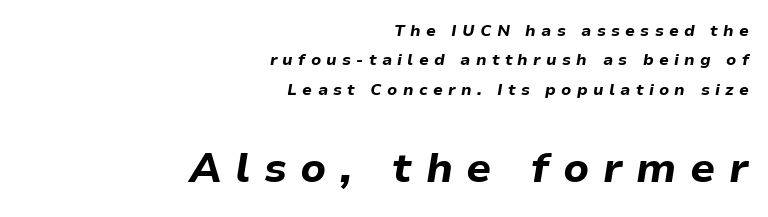
The image shows 41 px bold type, italic (leaning right); set right-aligned, line spacing 1.84x, unusually wide letter spacing (+0.33 em), not underlined; the second (bottom) block is 2.56x larger; low stroke contrast and a medium x-height.
